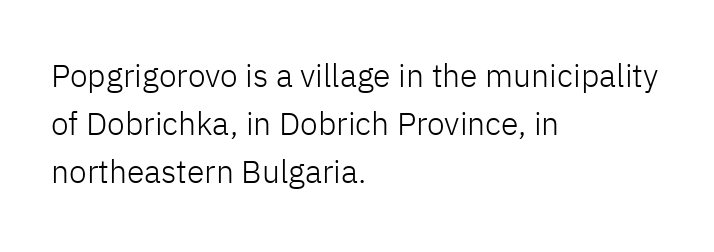
{"serif": "no", "italic": "no", "bold": "no", "weight": "light", "width": "normal", "stroke_contrast": "low", "x_height": "medium", "monospaced": "no", "underline": "no", "align": "left", "line_spacing": "normal", "line_spacing_ratio": 1.5, "letter_spacing": "normal", "letter_spacing_em": 0.0, "glyph_px": 32}
